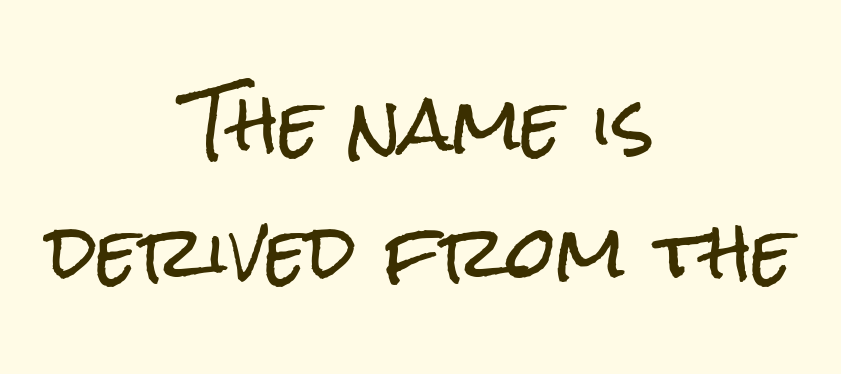
Q: Is the text italic (slanted)? A: No, it is upright.
Q: Is the typeface a serif or a sans-serif typeface? A: Sans-serif.
Q: Is the text underlined? A: No.
Q: How is the paragraph aligned? A: Centered.
Q: Is the spacing between letters normal or unusually wide? A: Normal.
Q: Width (condensed, normal, or wide)? A: Condensed.
Q: Stroke contrast? A: Low.
Q: x-height? A: Medium.
Q: Monospaced? A: No.
